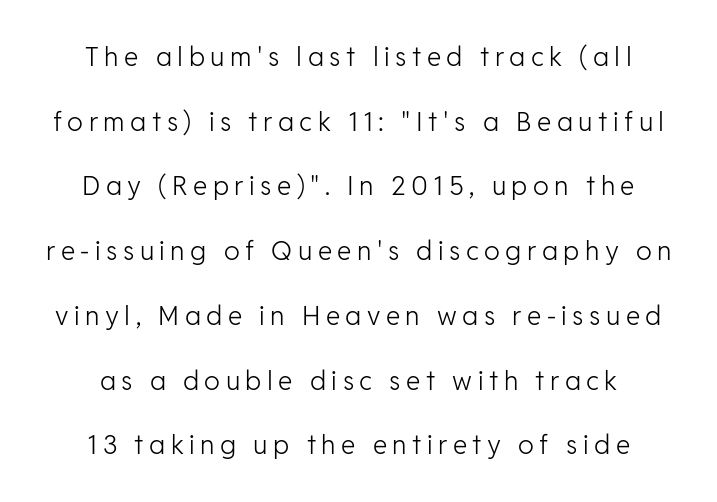
Q: Is the text bold? A: No.
Q: Is the text italic (slanted)? A: No, it is upright.
Q: Is the text underlined? A: No.
Q: How is the paragraph aligned? A: Centered.
Q: Is the spacing between letters normal or unusually wide? A: Unusually wide.
Q: Is the spacing between lines tight, normal or loose? A: Loose.
